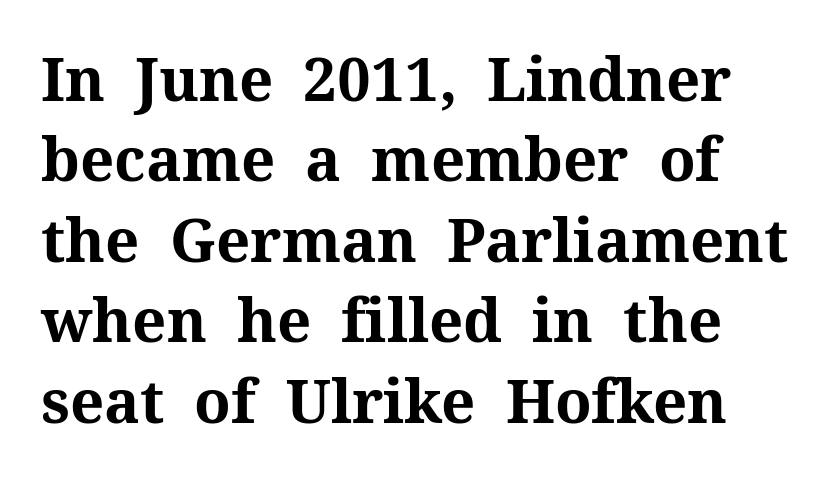
The image shows 60 px bold serif type, upright; set left-aligned, normal line spacing (1.34x), normal letter spacing, not underlined; medium stroke contrast and a medium x-height.
